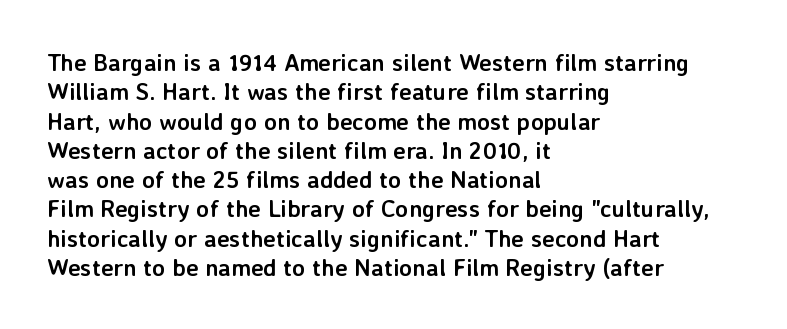
Check the space under the baseline: it is left empty. Words appear dense and cohesive because spacing is normal. Summary of weight: heavy, a full bold. Caption: multi-line text, flush left, ragged right.
